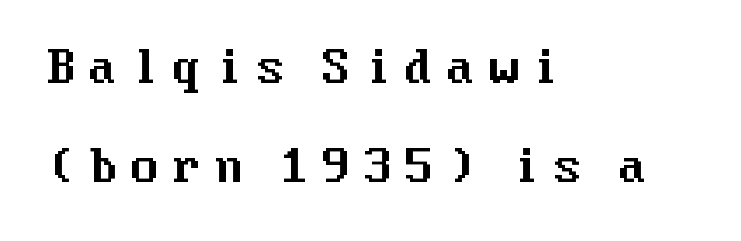
Q: Is the text italic (slanted)? A: No, it is upright.
Q: Is the typeface a serif or a sans-serif typeface? A: Sans-serif.
Q: Is the text underlined? A: No.
Q: How is the paragraph aligned? A: Left-aligned.
Q: Is the spacing between letters normal or unusually wide? A: Unusually wide.
Q: Is the spacing between lines tight, normal or loose? A: Loose.
Q: Width (condensed, normal, or wide)? A: Normal.
Q: Stroke contrast? A: Medium.
Q: x-height? A: Medium.
